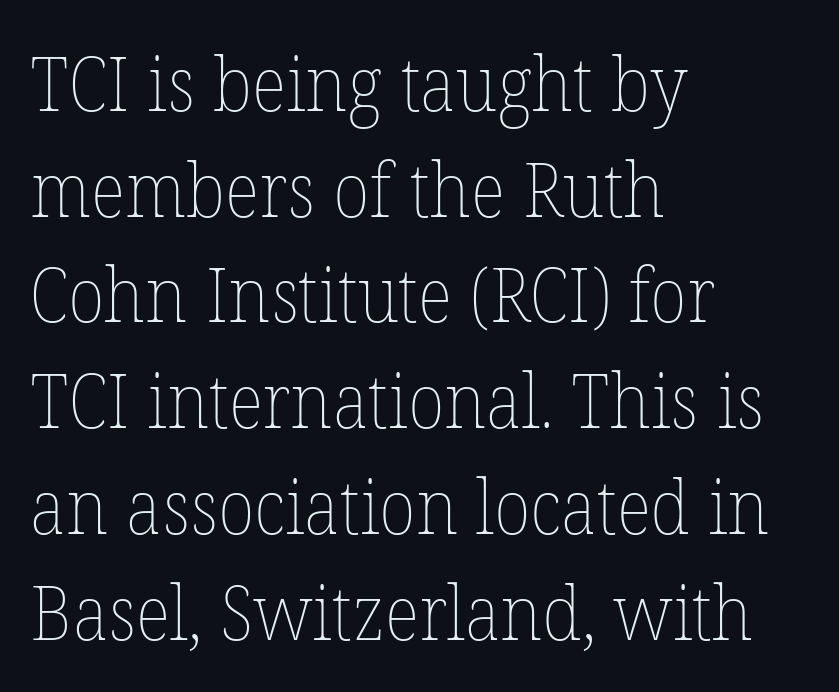
Q: Is the text bold? A: No.
Q: Is the text italic (slanted)? A: No, it is upright.
Q: Is the text underlined? A: No.
Q: How is the paragraph aligned? A: Left-aligned.
Q: Is the spacing between letters normal or unusually wide? A: Normal.
Q: Is the spacing between lines tight, normal or loose? A: Normal.
Q: Width (condensed, normal, or wide)? A: Normal.
Q: Stroke contrast? A: Low.
Q: x-height? A: Medium.
Q: Monospaced? A: No.
